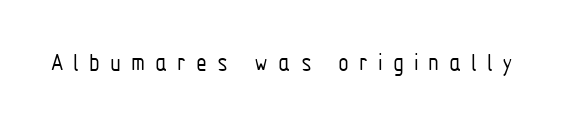
A typesetter would call this heavily tracked-out type. This is not heavy type; no bold has been used. The baseline area is clear. Is there any slant? The stems are plumb.
